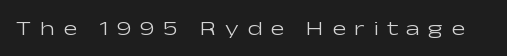
{"italic": "no", "bold": "no", "underline": "no", "letter_spacing": "wide", "letter_spacing_em": 0.39, "glyph_px": 21}
